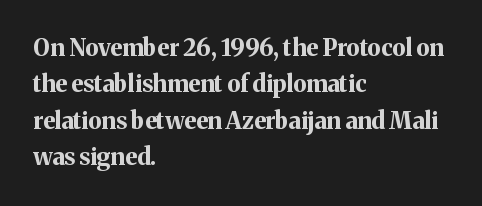
{"italic": "no", "bold": "yes", "underline": "no", "align": "left", "line_spacing": "normal", "line_spacing_ratio": 1.58, "letter_spacing": "normal", "letter_spacing_em": 0.0, "glyph_px": 23}
